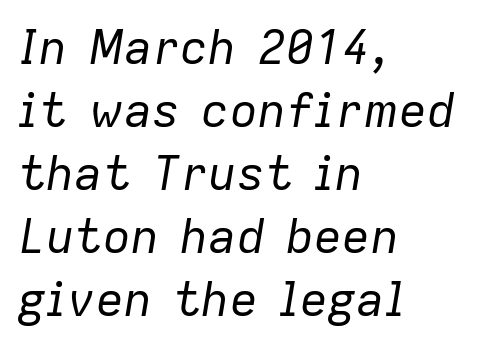
{"italic": "yes", "lean": "right", "slant_degrees": 9, "bold": "no", "weight": "regular", "width": "normal", "stroke_contrast": "low", "x_height": "medium", "monospaced": "no", "underline": "no", "align": "left", "line_spacing": "normal", "line_spacing_ratio": 1.34, "letter_spacing": "normal", "letter_spacing_em": 0.0, "glyph_px": 47}
